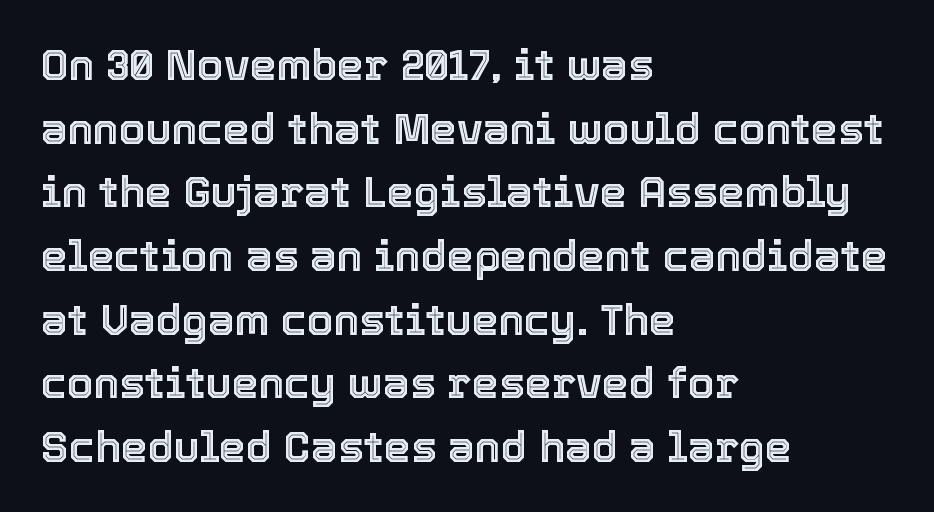
The image shows 43 px text type, upright; set left-aligned, normal line spacing (1.48x), normal letter spacing, not underlined; a medium x-height.
